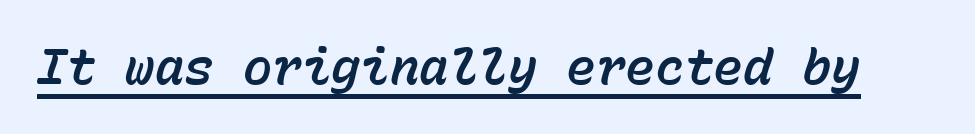
{"italic": "yes", "lean": "right", "slant_degrees": 15, "width": "normal", "stroke_contrast": "low", "x_height": "medium", "monospaced": "yes", "underline": "yes", "letter_spacing": "normal", "letter_spacing_em": 0.0, "glyph_px": 49}
